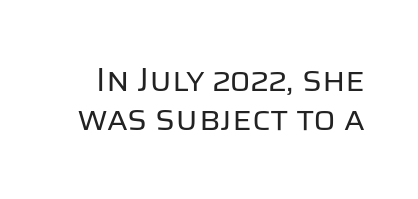
Q: Is the text bold? A: No.
Q: Is the text italic (slanted)? A: No, it is upright.
Q: Is the typeface a serif or a sans-serif typeface? A: Sans-serif.
Q: Is the text underlined? A: No.
Q: Is the spacing between letters normal or unusually wide? A: Normal.
Q: Width (condensed, normal, or wide)? A: Normal.
Q: Stroke contrast? A: Low.
Q: x-height? A: Large.
Q: Monospaced? A: No.
